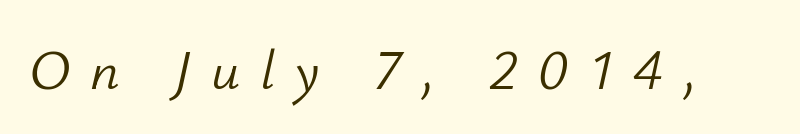
{"italic": "yes", "lean": "right", "slant_degrees": 12, "bold": "no", "weight": "light", "width": "normal", "stroke_contrast": "low", "x_height": "small", "monospaced": "no", "underline": "no", "letter_spacing": "wide", "letter_spacing_em": 0.35, "glyph_px": 57}
